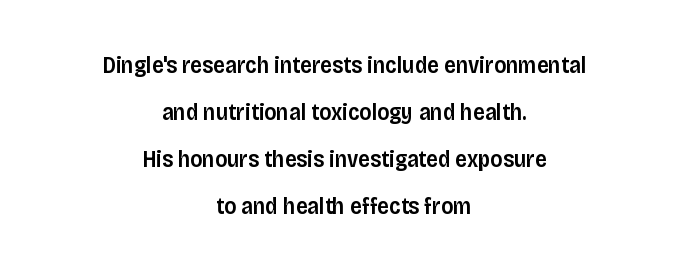
{"italic": "no", "bold": "semi", "underline": "no", "align": "center", "line_spacing": "loose", "line_spacing_ratio": 2.05, "letter_spacing": "normal", "letter_spacing_em": 0.0, "glyph_px": 23}
